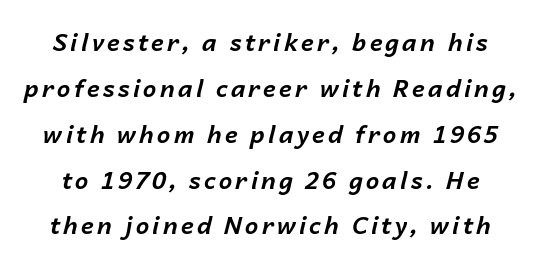
The image shows 24 px bold type, italic (leaning right); set loose line spacing (1.91x), not underlined.
